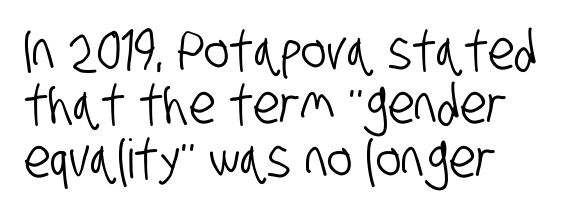
Q: Is the typeface a serif or a sans-serif typeface? A: Sans-serif.
Q: Is the text underlined? A: No.
Q: How is the paragraph aligned? A: Left-aligned.
Q: Is the spacing between letters normal or unusually wide? A: Normal.
Q: Is the spacing between lines tight, normal or loose? A: Tight.
Q: Width (condensed, normal, or wide)? A: Condensed.
Q: Stroke contrast? A: Low.
Q: x-height? A: Large.
Q: Monospaced? A: No.
